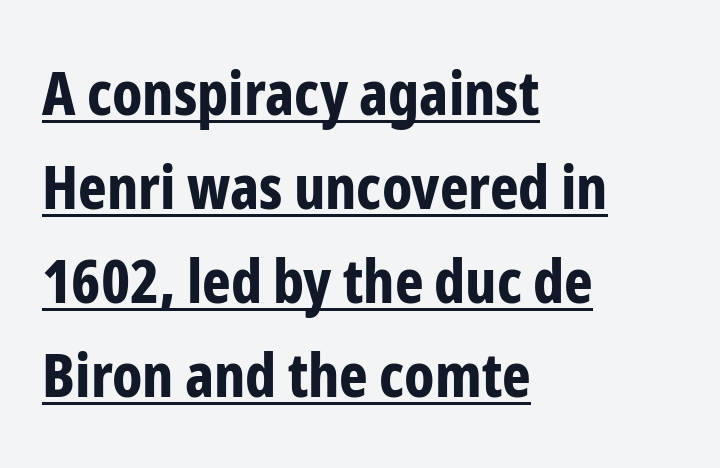
{"serif": "no", "italic": "no", "bold": "yes", "weight": "bold", "width": "condensed", "stroke_contrast": "low", "x_height": "medium", "monospaced": "no", "underline": "yes", "align": "left", "line_spacing": "normal", "line_spacing_ratio": 1.54, "letter_spacing": "normal", "letter_spacing_em": 0.0, "glyph_px": 61}
